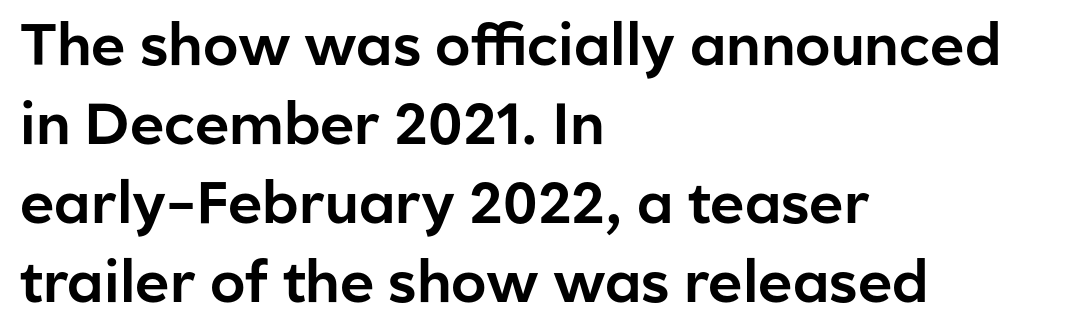
The type sits square on the baseline with zero lean. Each letter's strokes conclude bluntly, with no projecting serifs. The rendering keeps characters at their native spacing. The rendering uses a moderate line-height, typical for paragraphs.
